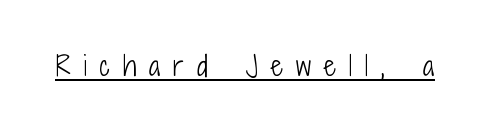
{"italic": "no", "bold": "no", "underline": "yes", "letter_spacing": "wide", "letter_spacing_em": 0.5, "glyph_px": 26}
